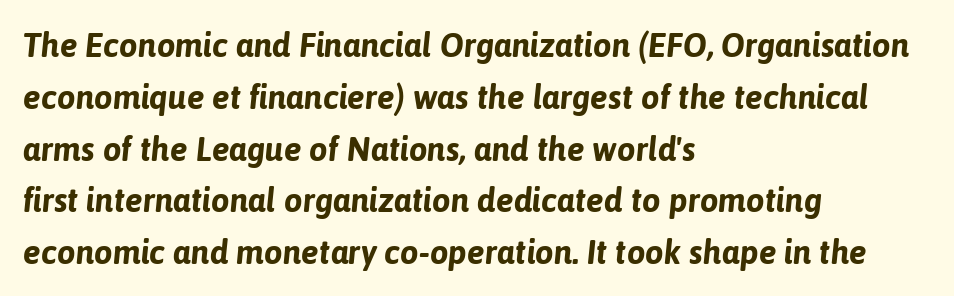
The image shows 33 px bold type, italic (leaning right); set left-aligned, normal line spacing (1.57x), normal letter spacing, not underlined; low stroke contrast and a medium x-height.
